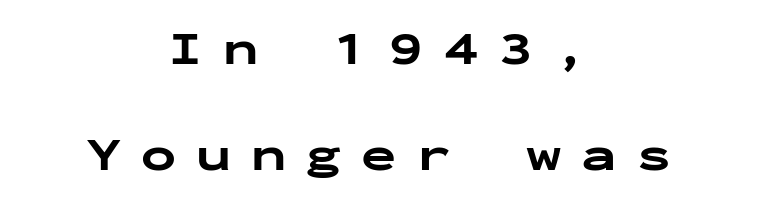
This sample has the even, mechanical cadence of fixed-width lettering. Bold? Absolutely — the strokes are thick and heavy. In terms of letterspacing, this is a distinctly airy, spread setting. Alignment: centered. Only glyphs here, with clear space below each row.
